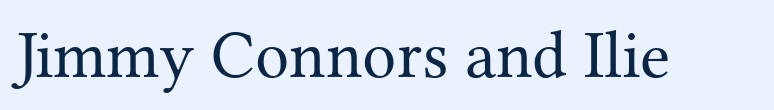
Vertical stems look standard width or narrower in stroke. The letters sit at their default tracking, neither squeezed nor spread. The rendering uses natural spacing where letterforms have individual widths. You can tell it's not italic because the verticals are truly vertical.
